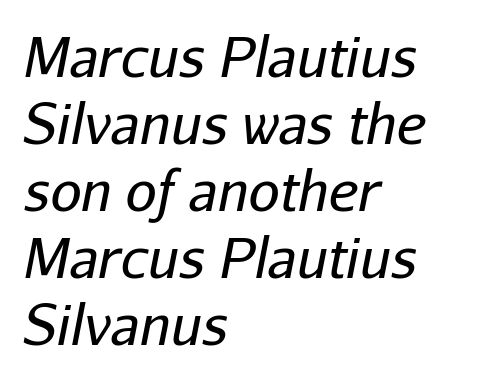
{"italic": "yes", "lean": "right", "slant_degrees": 11, "bold": "no", "weight": "regular", "width": "normal", "stroke_contrast": "low", "x_height": "medium", "monospaced": "no", "underline": "no", "align": "left", "line_spacing_ratio": 1.22, "letter_spacing": "normal", "letter_spacing_em": 0.0, "glyph_px": 55}
